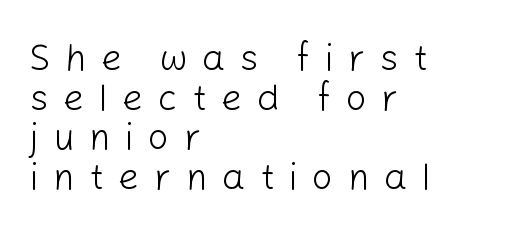
{"serif": "no", "italic": "no", "bold": "no", "weight": "light", "width": "normal", "stroke_contrast": "low", "x_height": "medium", "monospaced": "no", "underline": "no", "align": "left", "line_spacing": "tight", "line_spacing_ratio": 1.07, "letter_spacing": "wide", "letter_spacing_em": 0.39, "glyph_px": 37}
